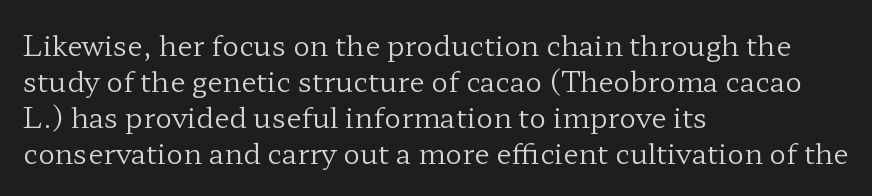
The rag falls on the right side of this text block. A typesetter would call this zero additional tracking. A typesetter would call this leading conventional body-copy spacing. The face used here is proportionally spaced, like ordinary book or web type. Unbolded letterforms with no extra heft.
